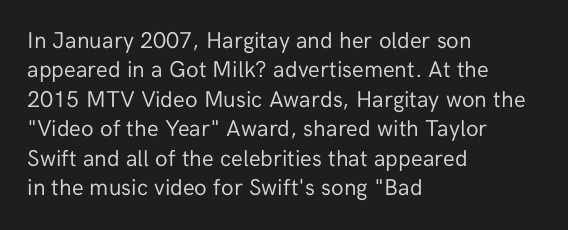
The image shows 23 px text type, upright; set left-aligned, normal line spacing (1.28x), normal letter spacing, not underlined.
